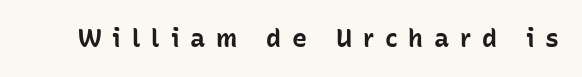
This sample uses an upright cut, with every glyph sitting square on the baseline. Underlining? Definitely not there. Thick stems and heavy bowls — unmistakably bold. Is the letter spacing exaggerated? Yes — the characters are pushed far apart.
